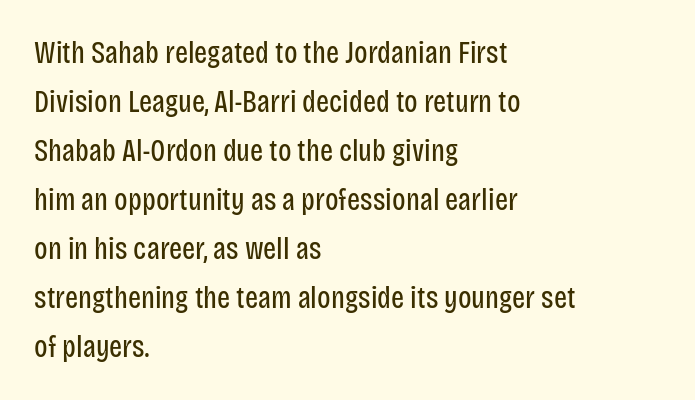
The image shows 31 px regular-weight, condensed sans-serif type, upright; set left-aligned, normal line spacing (1.58x), normal letter spacing, not underlined; low stroke contrast and a large x-height.
